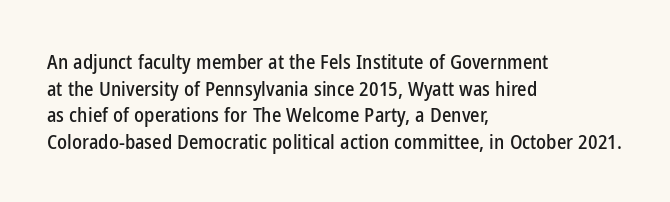
The image shows 20 px text type, upright; set left-aligned, normal line spacing (1.33x), normal letter spacing, not underlined.
